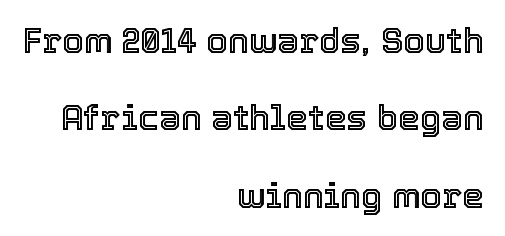
Q: Is the text italic (slanted)? A: No, it is upright.
Q: Is the text underlined? A: No.
Q: How is the paragraph aligned? A: Right-aligned.
Q: Is the spacing between letters normal or unusually wide? A: Normal.
Q: Is the spacing between lines tight, normal or loose? A: Loose.
Q: Width (condensed, normal, or wide)? A: Normal.
Q: x-height? A: Medium.
Q: Monospaced? A: No.
